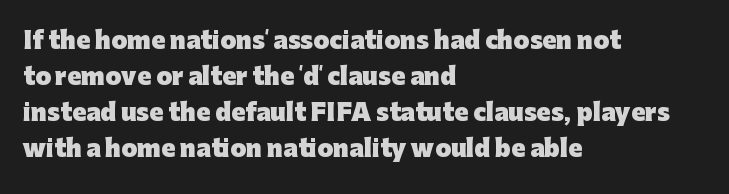
The image shows 23 px bold type, upright; set left-aligned, normal line spacing (1.56x), normal letter spacing, not underlined.
